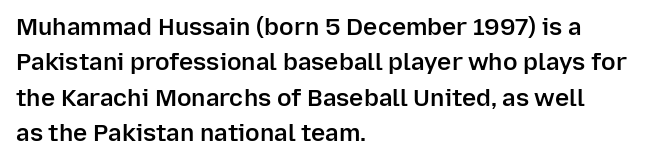
A fair bit of extra ink — the face is semibold, not bold. A roman cut, with each character standing at attention. The ragged edge is on the right, which tells us the setting is flush left. Leading: standard. The area under the type is left untouched.
